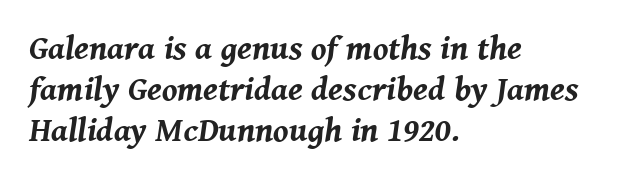
The image shows 34 px bold type, italic (leaning right); set left-aligned, line spacing 1.2x, normal letter spacing, not underlined; medium stroke contrast and a medium x-height.
